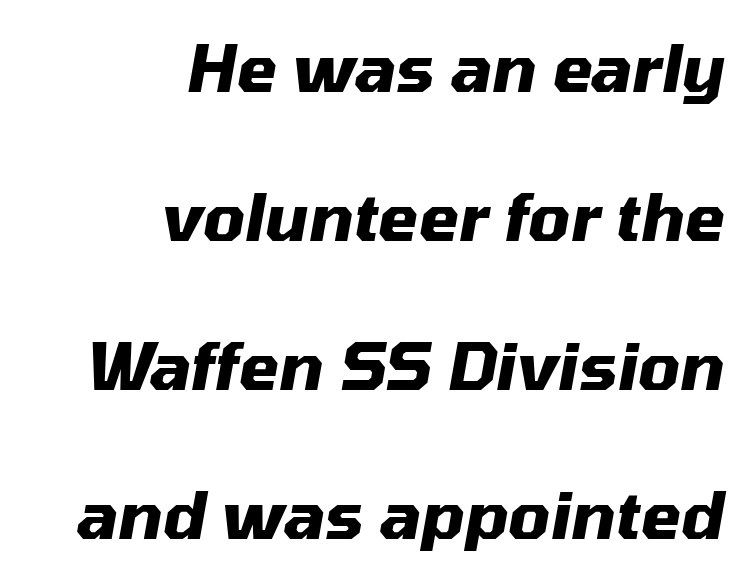
The image shows 65 px heavy type, italic (leaning right); set right-aligned, loose line spacing (2.29x), normal letter spacing, not underlined; medium stroke contrast and a medium x-height.
